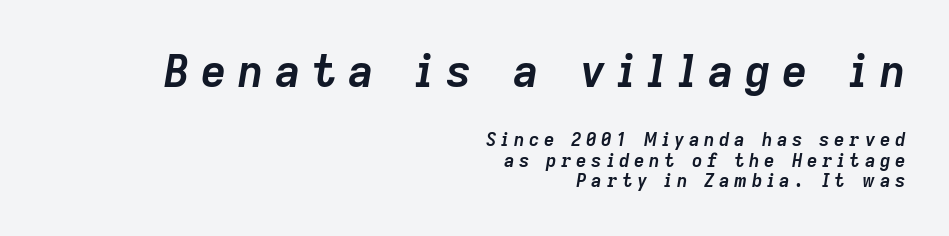
Q: Is the text bold? A: Yes.
Q: Is the text italic (slanted)? A: Yes, it leans right by about 9 degrees.
Q: Is the text underlined? A: No.
Q: How is the paragraph aligned? A: Right-aligned.
Q: Is the spacing between letters normal or unusually wide? A: Unusually wide.
Q: Is the spacing between lines tight, normal or loose? A: Tight.
Q: Which block of text is set in a larger size, the first (top) or the second (bottom)? A: The first (top) one.
Q: Width (condensed, normal, or wide)? A: Normal.
Q: Stroke contrast? A: Low.
Q: x-height? A: Medium.
Q: Monospaced? A: No.
